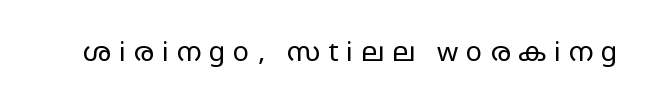
Is the type heavy? It reads as light-to-regular instead. Caption: expanded tracking, letters set apart. Rule under the text: the space is simply empty. Italic: no, the glyphs are upright roman.
